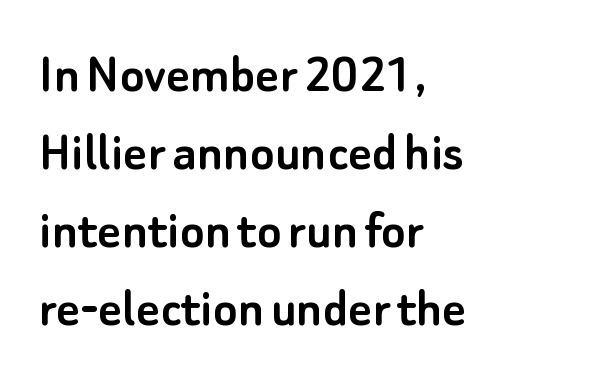
You could not count columns in this text — the font is proportionally spaced. The type family on display is of the sans-serif kind. Layout note: lines flush left. The lettering stays uniformly vertical, giving the passage a roman look. Rows of type keep a routine distance in the vertical direction.
